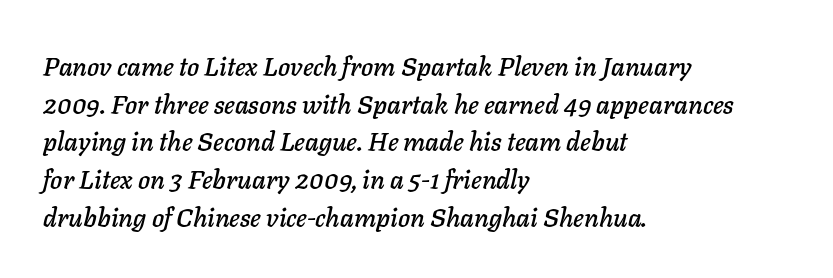
{"italic": "yes", "lean": "right", "slant_degrees": 11, "underline": "no", "align": "left", "line_spacing": "normal", "line_spacing_ratio": 1.45, "letter_spacing": "normal", "letter_spacing_em": 0.0, "glyph_px": 26}
